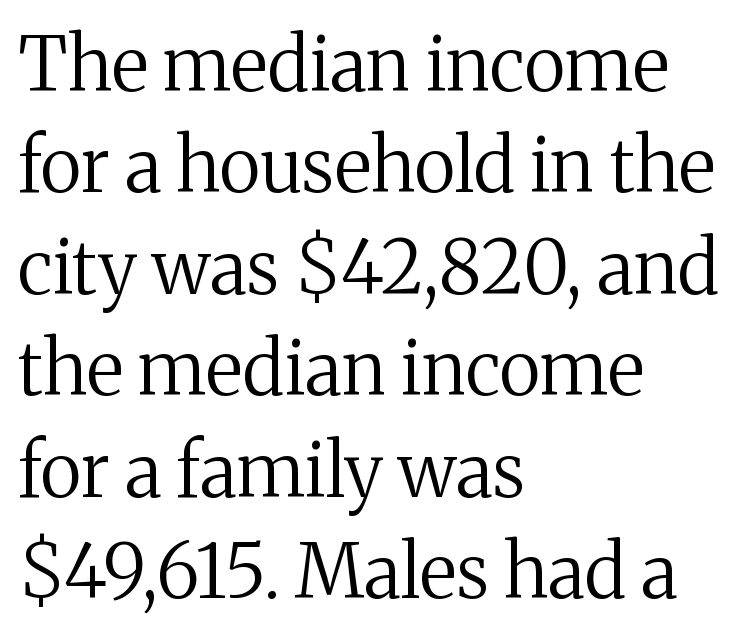
The image shows 74 px regular-weight serif type, upright; set left-aligned, normal line spacing (1.37x), normal letter spacing, not underlined; medium stroke contrast and a medium x-height.
